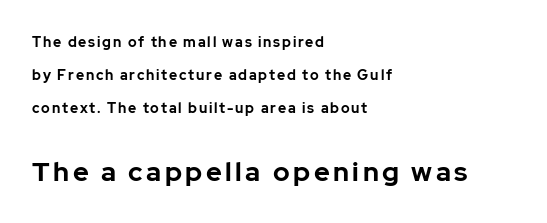
Q: Is the text bold? A: Yes.
Q: Is the text italic (slanted)? A: No, it is upright.
Q: Is the text underlined? A: No.
Q: How is the paragraph aligned? A: Left-aligned.
Q: Is the spacing between lines tight, normal or loose? A: Loose.
Q: Which block of text is set in a larger size, the first (top) or the second (bottom)? A: The second (bottom) one.
